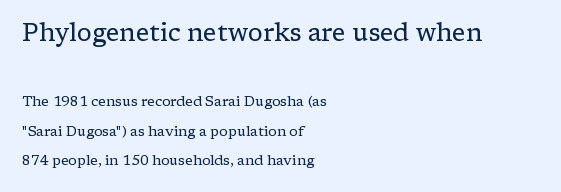
Q: Is the text bold? A: No.
Q: Is the text italic (slanted)? A: No, it is upright.
Q: Is the text underlined? A: No.
Q: How is the paragraph aligned? A: Left-aligned.
Q: Is the spacing between letters normal or unusually wide? A: Normal.
Q: Is the spacing between lines tight, normal or loose? A: Loose.
Q: Which block of text is set in a larger size, the first (top) or the second (bottom)? A: The first (top) one.
